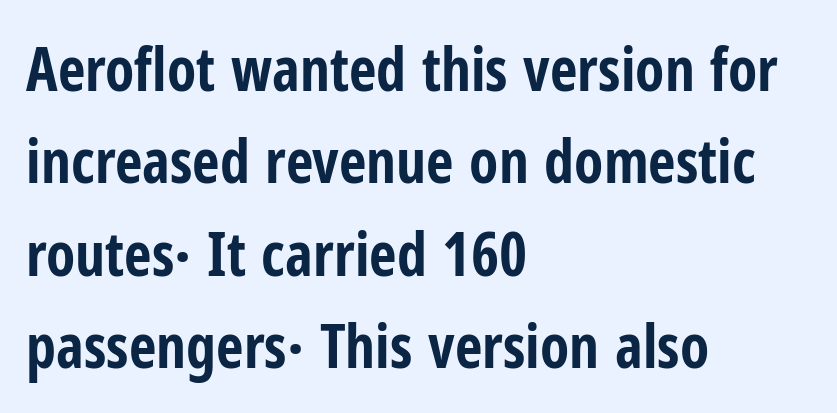
Q: Is the text bold? A: Yes.
Q: Is the text italic (slanted)? A: No, it is upright.
Q: Is the typeface a serif or a sans-serif typeface? A: Sans-serif.
Q: Is the text underlined? A: No.
Q: How is the paragraph aligned? A: Left-aligned.
Q: Is the spacing between letters normal or unusually wide? A: Normal.
Q: Is the spacing between lines tight, normal or loose? A: Normal.
Q: Width (condensed, normal, or wide)? A: Condensed.
Q: Stroke contrast? A: Low.
Q: x-height? A: Medium.
Q: Monospaced? A: No.
